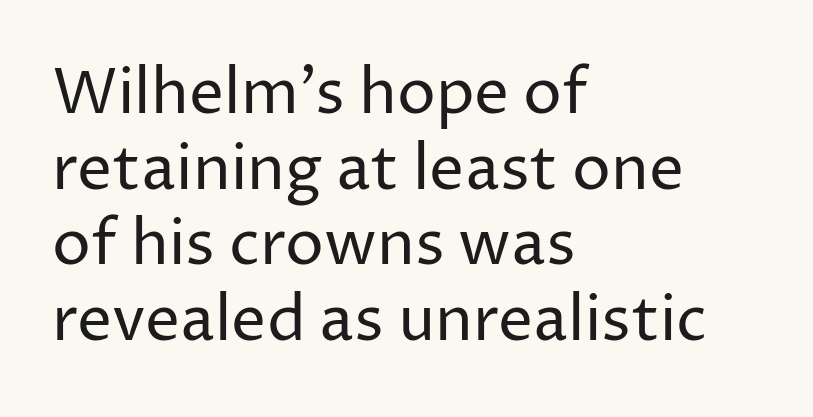
Q: Is the text bold? A: No.
Q: Is the text italic (slanted)? A: No, it is upright.
Q: Is the typeface a serif or a sans-serif typeface? A: Sans-serif.
Q: Is the text underlined? A: No.
Q: How is the paragraph aligned? A: Left-aligned.
Q: Is the spacing between letters normal or unusually wide? A: Normal.
Q: Width (condensed, normal, or wide)? A: Normal.
Q: Stroke contrast? A: Low.
Q: x-height? A: Medium.
Q: Monospaced? A: No.
